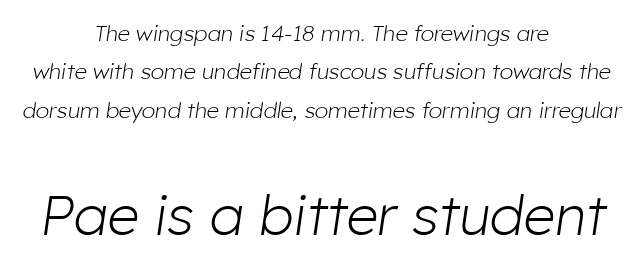
Think standard paragraph weight, or any step lighter than that. Letter spacing: default. The rendering uses natural spacing where letterforms have individual widths. In terms of posture, this sample is oblique. Visually the block forms a symmetrical silhouette, jagged on both flanks.
